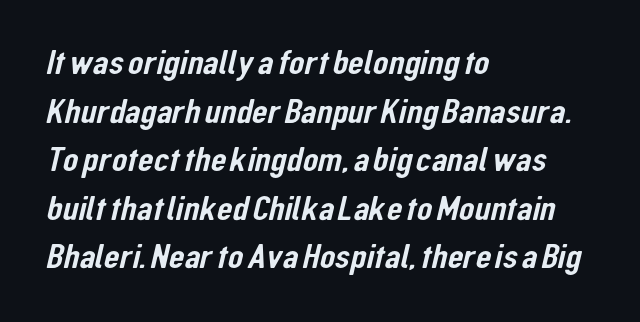
{"serif": "no", "width": "condensed", "stroke_contrast": "low", "x_height": "medium", "monospaced": "no", "underline": "no", "align": "left", "line_spacing": "normal", "line_spacing_ratio": 1.35, "letter_spacing": "normal", "letter_spacing_em": 0.0, "glyph_px": 36}
